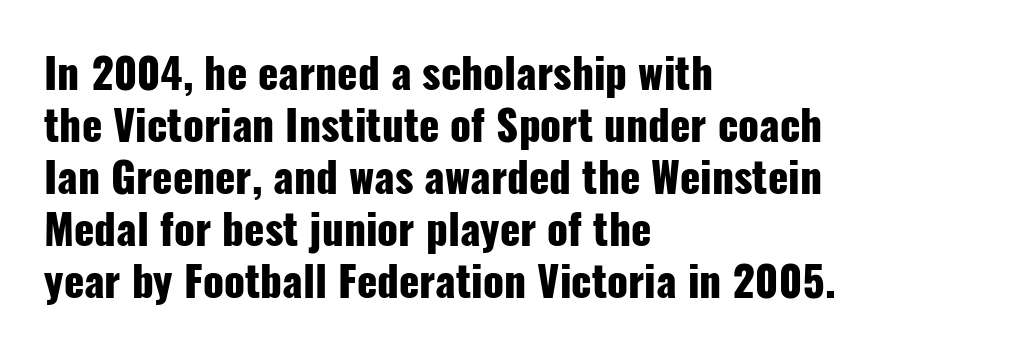
Reading down the block, your eye returns to a fixed left position each line. Rendered with straight, roman letterforms. Beneath every word, the page is bare. Nobody touched the tracking dial on this one. Heft: maximum for text — a bold.
